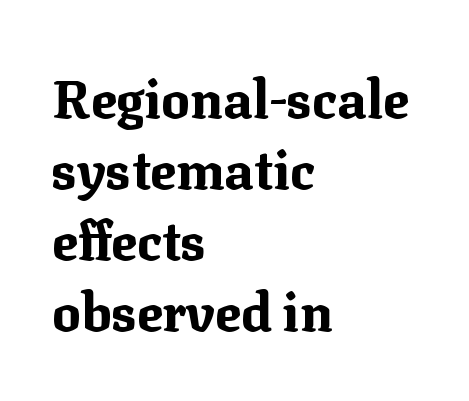
{"serif": "yes", "italic": "no", "bold": "yes", "weight": "bold", "width": "normal", "stroke_contrast": "medium", "x_height": "medium", "monospaced": "no", "underline": "no", "align": "left", "line_spacing": "normal", "line_spacing_ratio": 1.34, "letter_spacing": "normal", "letter_spacing_em": 0.0, "glyph_px": 53}
